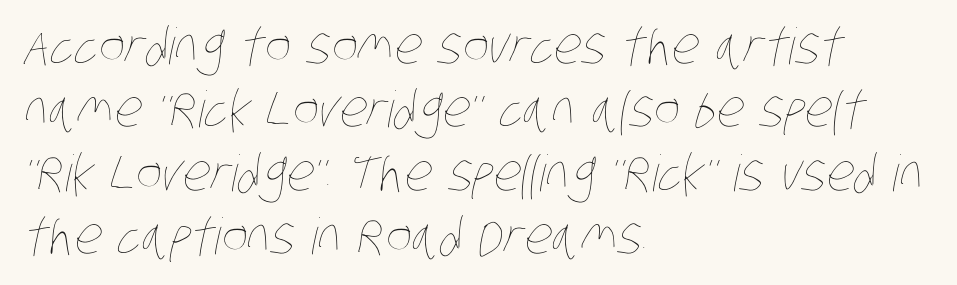
{"bold": "no", "weight": "thin", "width": "condensed", "stroke_contrast": "low", "x_height": "large", "monospaced": "no", "underline": "no", "align": "left", "line_spacing": "normal", "line_spacing_ratio": 1.27, "letter_spacing": "normal", "letter_spacing_em": 0.0, "glyph_px": 50}
